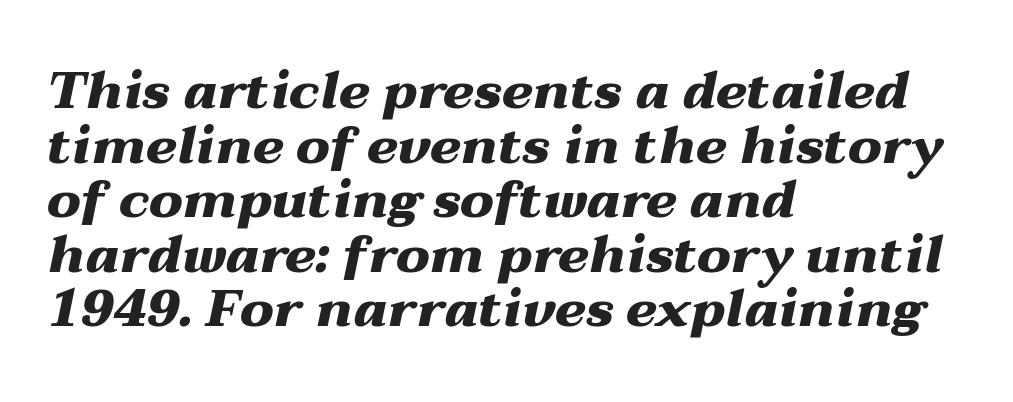
Notice how thick the strokes are: this is what a full bold looks like. No word sits above an underline. The block of text is dense from top to bottom, with scant space between rows. The lines are quadded left. Varying glyph widths throughout — classic text-font behaviour.
